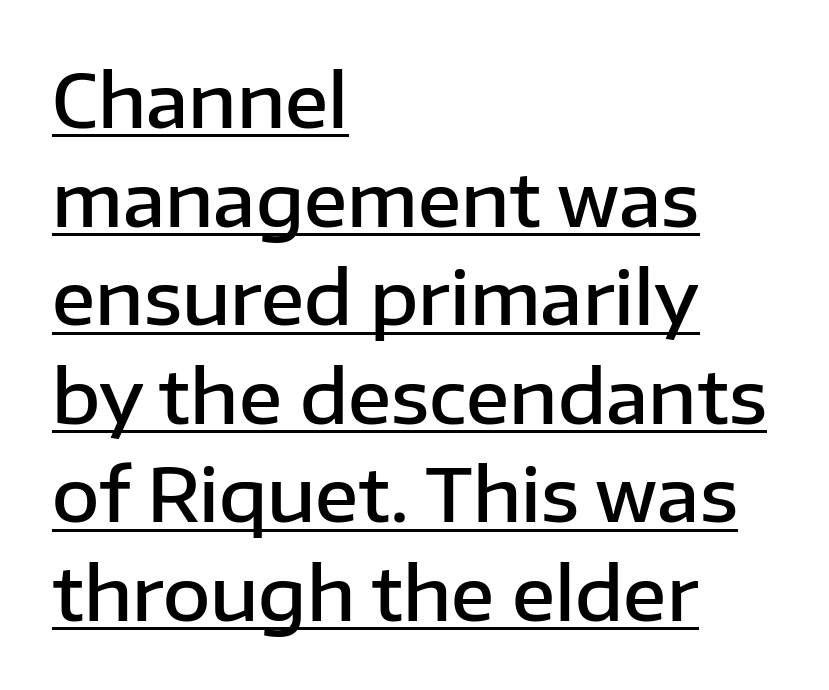
Q: Is the text bold? A: Semi-bold.
Q: Is the text italic (slanted)? A: No, it is upright.
Q: Is the typeface a serif or a sans-serif typeface? A: Sans-serif.
Q: Is the text underlined? A: Yes.
Q: How is the paragraph aligned? A: Left-aligned.
Q: Is the spacing between letters normal or unusually wide? A: Normal.
Q: Is the spacing between lines tight, normal or loose? A: Normal.
Q: Width (condensed, normal, or wide)? A: Normal.
Q: Stroke contrast? A: Low.
Q: x-height? A: Medium.
Q: Monospaced? A: No.
